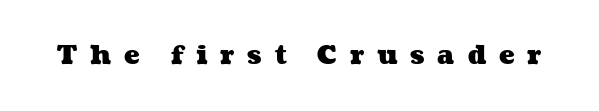
The image shows 26 px bold type; set unusually wide letter spacing (+0.49 em), not underlined.
